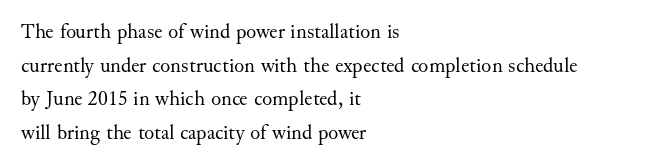
The image shows 21 px text type, upright; set left-aligned, normal line spacing (1.6x), normal letter spacing, not underlined.
